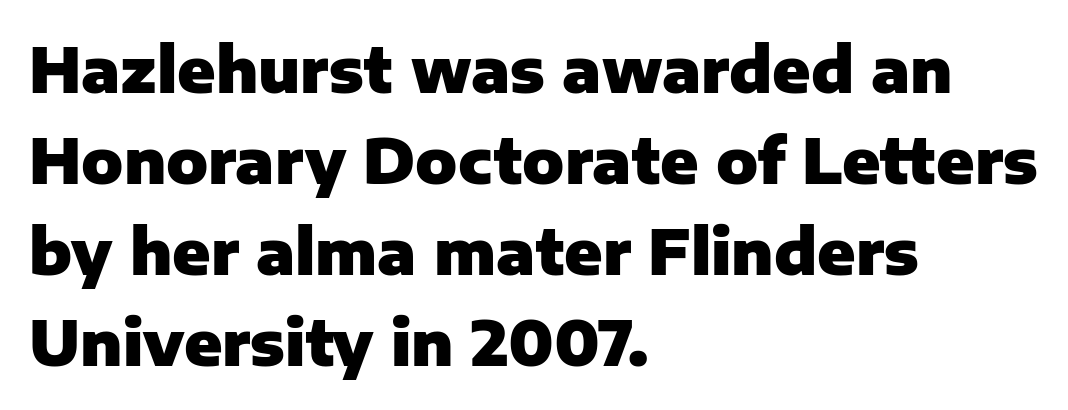
The image shows 62 px heavy sans-serif type, upright; set left-aligned, normal line spacing (1.47x), normal letter spacing, not underlined; low stroke contrast and a medium x-height.
